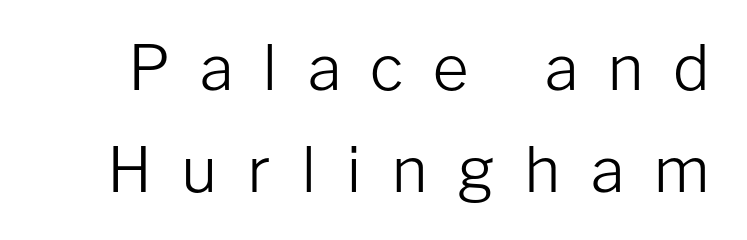
{"serif": "no", "italic": "no", "bold": "no", "weight": "light", "width": "normal", "stroke_contrast": "low", "x_height": "medium", "monospaced": "no", "underline": "no", "line_spacing": "normal", "line_spacing_ratio": 1.64, "letter_spacing": "wide", "letter_spacing_em": 0.47, "glyph_px": 62}
